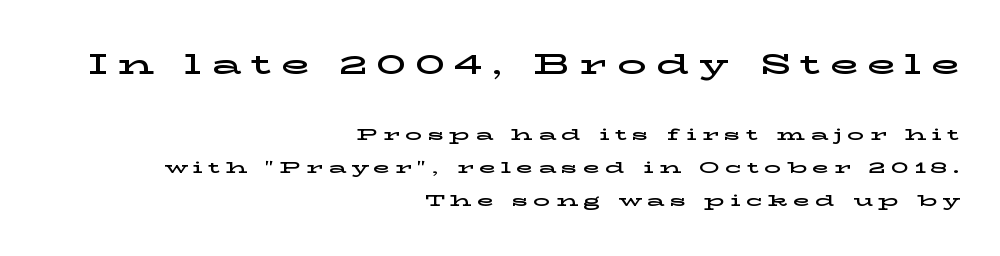
Q: Is the text italic (slanted)? A: No, it is upright.
Q: Is the typeface a serif or a sans-serif typeface? A: Serif.
Q: Is the text underlined? A: No.
Q: How is the paragraph aligned? A: Right-aligned.
Q: Is the spacing between letters normal or unusually wide? A: Unusually wide.
Q: Is the spacing between lines tight, normal or loose? A: Loose.
Q: Which block of text is set in a larger size, the first (top) or the second (bottom)? A: The first (top) one.
Q: Width (condensed, normal, or wide)? A: Wide.
Q: Stroke contrast? A: Low.
Q: x-height? A: Medium.
Q: Monospaced? A: No.
